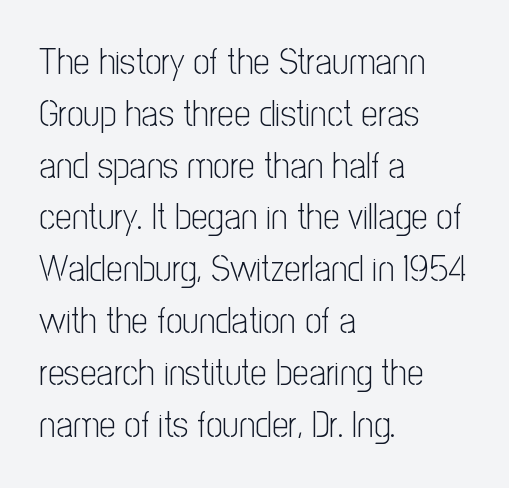
Q: Is the text bold? A: No.
Q: Is the text italic (slanted)? A: No, it is upright.
Q: Is the typeface a serif or a sans-serif typeface? A: Sans-serif.
Q: Is the text underlined? A: No.
Q: How is the paragraph aligned? A: Left-aligned.
Q: Is the spacing between letters normal or unusually wide? A: Normal.
Q: Is the spacing between lines tight, normal or loose? A: Normal.
Q: Width (condensed, normal, or wide)? A: Condensed.
Q: Stroke contrast? A: Low.
Q: x-height? A: Medium.
Q: Monospaced? A: No.
